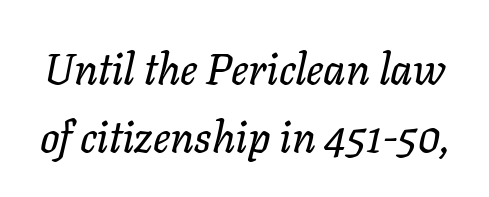
{"italic": "yes", "lean": "right", "slant_degrees": 11, "width": "normal", "stroke_contrast": "low", "x_height": "medium", "monospaced": "no", "underline": "no", "line_spacing": "normal", "line_spacing_ratio": 1.59, "letter_spacing": "normal", "letter_spacing_em": 0.0, "glyph_px": 43}
